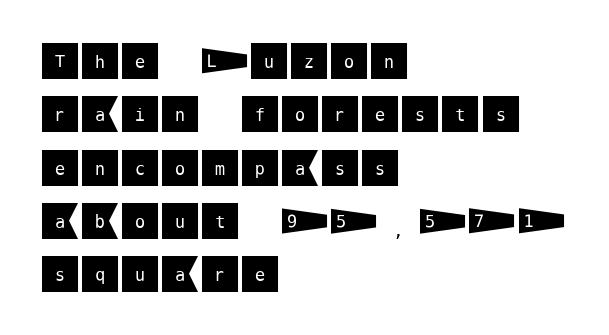
Q: Is the text italic (slanted)? A: No, it is upright.
Q: Is the typeface a serif or a sans-serif typeface? A: Sans-serif.
Q: Is the text underlined? A: No.
Q: How is the paragraph aligned? A: Left-aligned.
Q: Is the spacing between letters normal or unusually wide? A: Normal.
Q: Is the spacing between lines tight, normal or loose? A: Normal.
Q: Width (condensed, normal, or wide)? A: Normal.
Q: Stroke contrast? A: Medium.
Q: x-height? A: Large.
